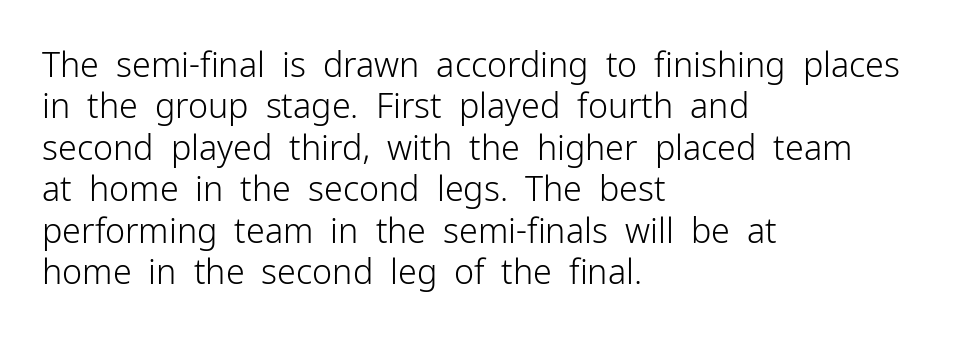
The image shows 34 px light sans-serif type, upright; set left-aligned, line spacing 1.22x, normal letter spacing, not underlined; low stroke contrast and a medium x-height.
